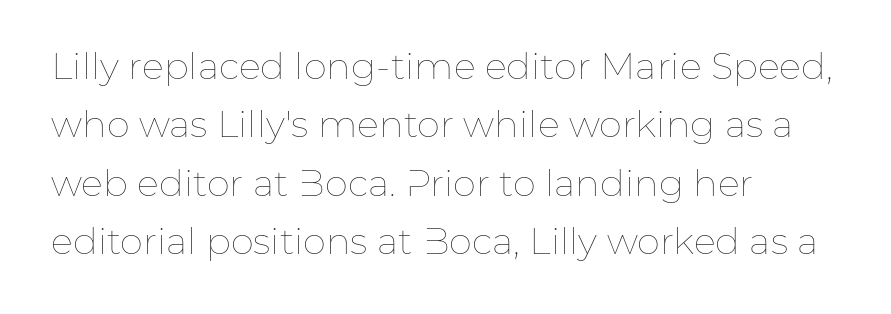
Q: Is the text bold? A: No.
Q: Is the text italic (slanted)? A: No, it is upright.
Q: Is the text underlined? A: No.
Q: How is the paragraph aligned? A: Left-aligned.
Q: Is the spacing between letters normal or unusually wide? A: Normal.
Q: Is the spacing between lines tight, normal or loose? A: Normal.
Q: Width (condensed, normal, or wide)? A: Normal.
Q: Stroke contrast? A: Low.
Q: x-height? A: Medium.
Q: Monospaced? A: No.
